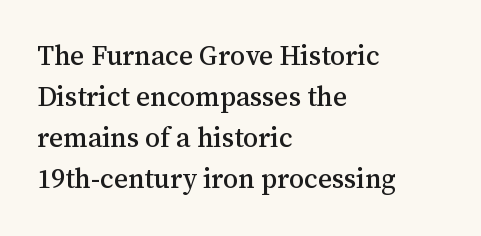
{"italic": "no", "underline": "no", "align": "left", "line_spacing": "normal", "line_spacing_ratio": 1.52, "letter_spacing": "normal", "letter_spacing_em": 0.0, "glyph_px": 27}
